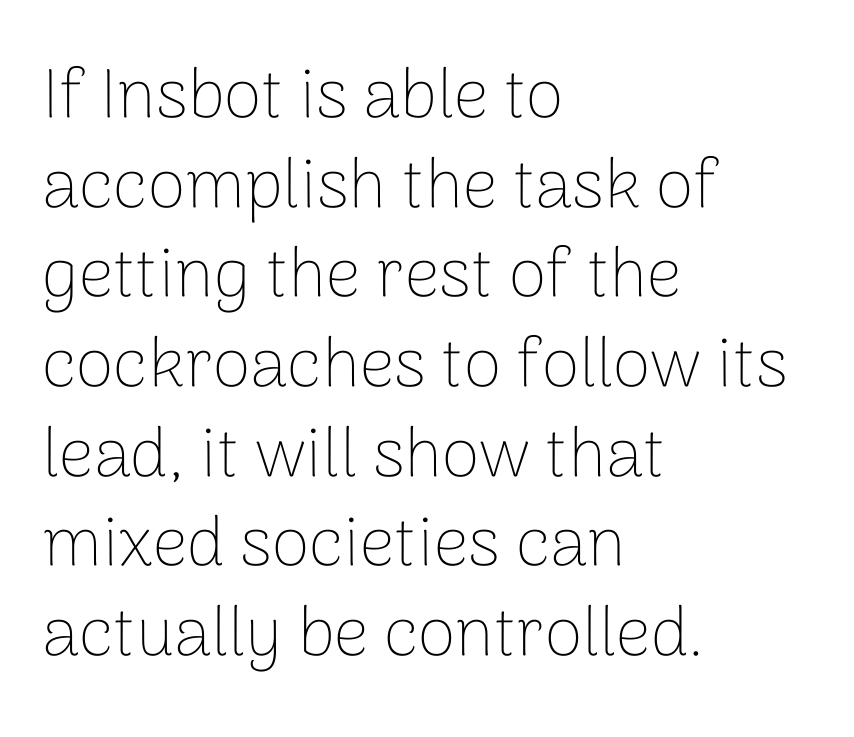
Q: Is the text bold? A: No.
Q: Is the text italic (slanted)? A: No, it is upright.
Q: Is the typeface a serif or a sans-serif typeface? A: Sans-serif.
Q: Is the text underlined? A: No.
Q: How is the paragraph aligned? A: Left-aligned.
Q: Is the spacing between letters normal or unusually wide? A: Normal.
Q: Is the spacing between lines tight, normal or loose? A: Normal.
Q: Width (condensed, normal, or wide)? A: Normal.
Q: Stroke contrast? A: Low.
Q: x-height? A: Medium.
Q: Monospaced? A: No.
